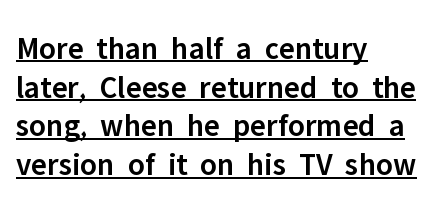
Q: Is the text bold? A: Semi-bold.
Q: Is the text italic (slanted)? A: No, it is upright.
Q: Is the typeface a serif or a sans-serif typeface? A: Sans-serif.
Q: Is the text underlined? A: Yes.
Q: How is the paragraph aligned? A: Left-aligned.
Q: Is the spacing between letters normal or unusually wide? A: Normal.
Q: Width (condensed, normal, or wide)? A: Normal.
Q: Stroke contrast? A: Low.
Q: x-height? A: Medium.
Q: Monospaced? A: No.
